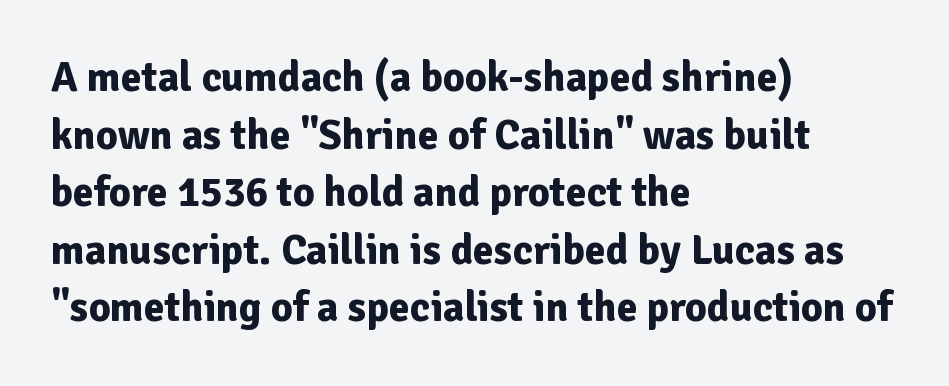
A typesetter would call this leading conventional body-copy spacing. The letters sit at their default tracking, neither squeezed nor spread. The designer went with a sans here, leaving each stem footless. The passage shown is emphatically bold. Every stem runs plumb, perpendicular to the baseline. Decoration check: the copy has no underline.
